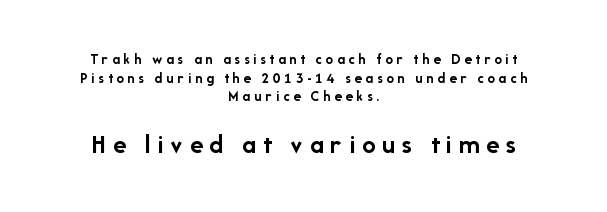
{"italic": "no", "bold": "yes", "underline": "no", "align": "center", "line_spacing_ratio": 1.24, "letter_spacing": "wide", "letter_spacing_em": 0.25, "larger_block": "second", "size_ratio": 1.8, "glyph_px": 27}
